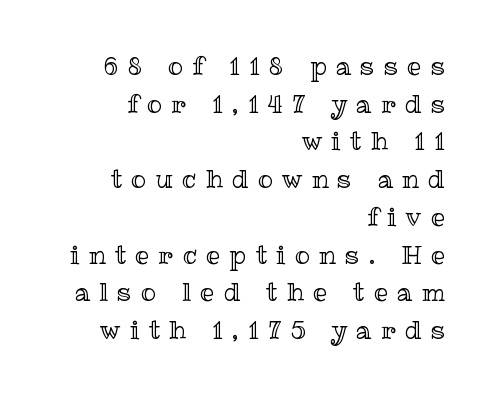
Q: Is the text italic (slanted)? A: No, it is upright.
Q: Is the text underlined? A: No.
Q: How is the paragraph aligned? A: Right-aligned.
Q: Is the spacing between letters normal or unusually wide? A: Unusually wide.
Q: Is the spacing between lines tight, normal or loose? A: Normal.
